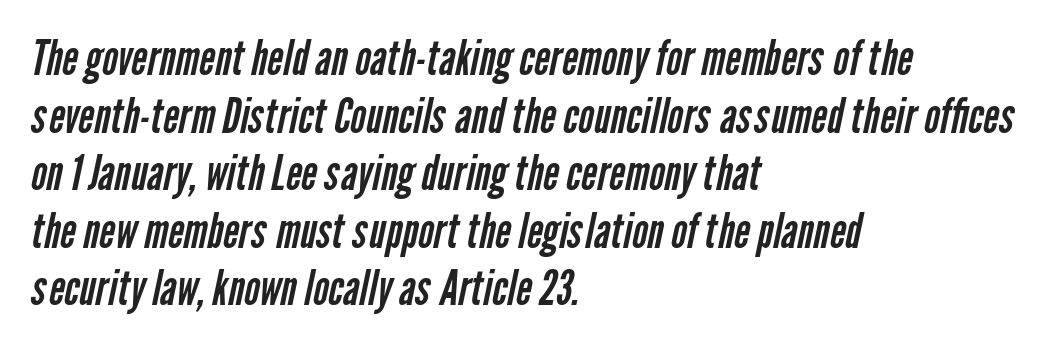
The image shows 48 px regular-weight, condensed sans-serif type; set left-aligned, line spacing 1.2x, normal letter spacing, not underlined; low stroke contrast and a medium x-height.
